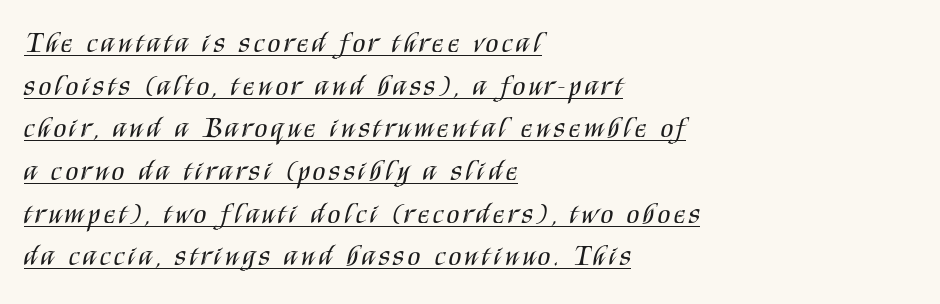
Q: Is the text bold? A: No.
Q: Is the text italic (slanted)? A: Yes.
Q: Is the typeface a serif or a sans-serif typeface? A: Sans-serif.
Q: Is the text underlined? A: Yes.
Q: How is the paragraph aligned? A: Left-aligned.
Q: Is the spacing between lines tight, normal or loose? A: Normal.
Q: Width (condensed, normal, or wide)? A: Condensed.
Q: Stroke contrast? A: Medium.
Q: x-height? A: Large.
Q: Monospaced? A: No.
